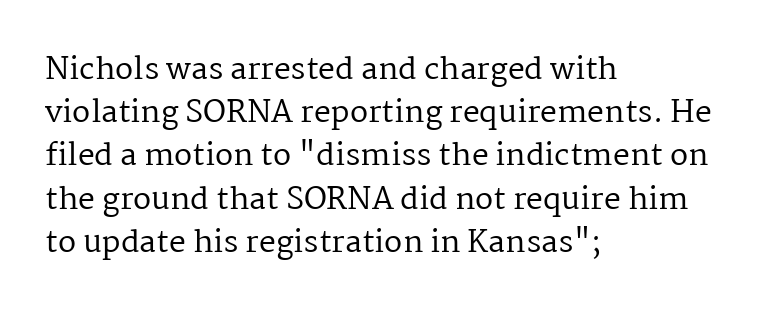
Think of a printed novel: that variable character pitch is what you see here. Rows of type keep a routine distance in the vertical direction. A roman cut, with each character standing at attention. Stems and bowls with no extra thickness — not bold. Descenders are the only things crossing below the line. Yep, those are serifs on the letters.
